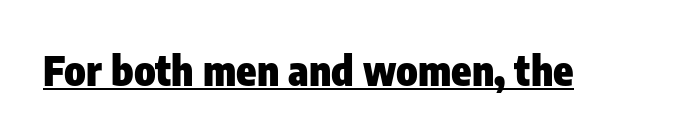
The image shows 41 px heavy, condensed sans-serif type, upright; set normal letter spacing, underlined; low stroke contrast and a medium x-height.
